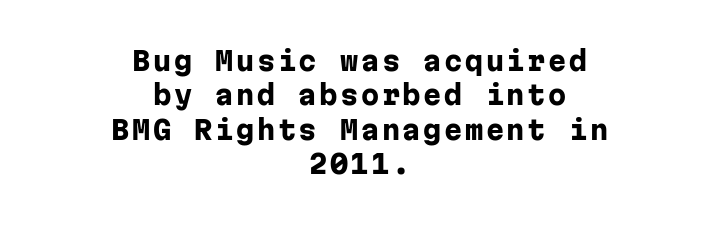
Is there much room between lines? A standard amount, neither cramped nor airy. The strokes are fattened all the way to bold. The lines are quadded center. Italic? Not at all — the glyphs are vertical. Descenders hang freely into open space.
